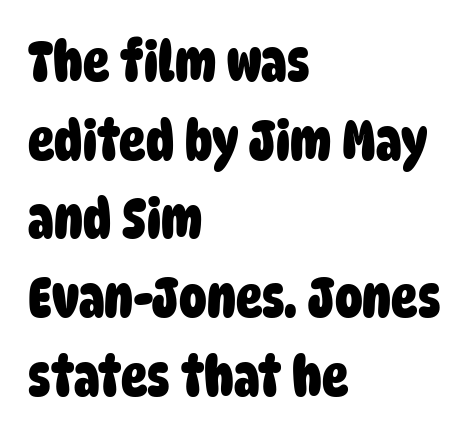
{"serif": "no", "bold": "yes", "weight": "heavy", "width": "condensed", "stroke_contrast": "low", "x_height": "large", "monospaced": "no", "underline": "no", "align": "left", "line_spacing": "normal", "line_spacing_ratio": 1.43, "letter_spacing": "normal", "letter_spacing_em": 0.0, "glyph_px": 55}
